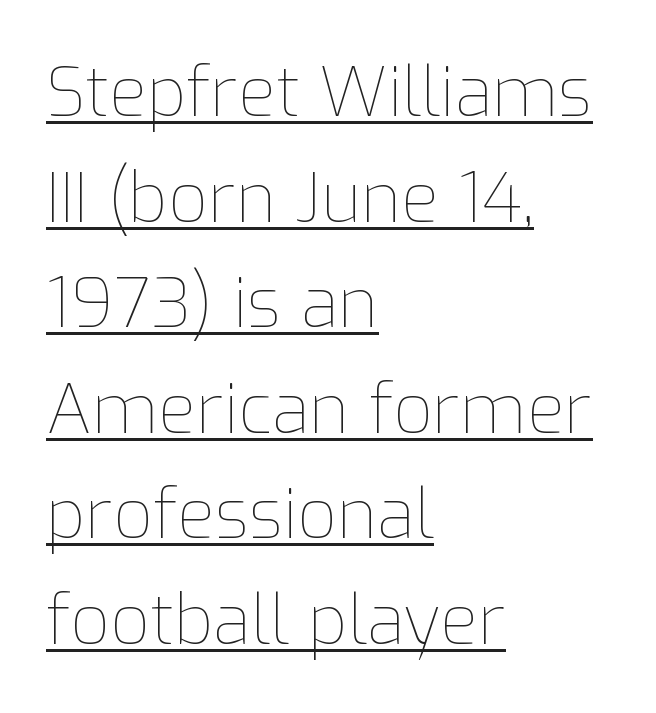
A rule runs beneath these lines of type. Varying glyph widths throughout — classic text-font behaviour. Look at the tracking — it's just the regular setting, nothing added. Leftover space on each line is placed entirely after the last word.
